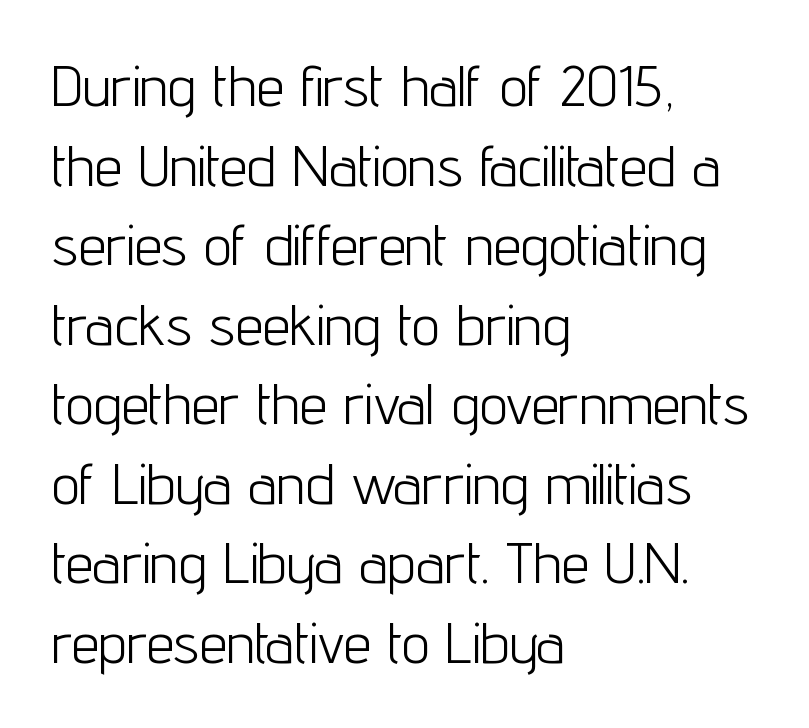
{"serif": "no", "italic": "no", "bold": "no", "weight": "light", "width": "condensed", "stroke_contrast": "low", "x_height": "medium", "monospaced": "no", "underline": "no", "align": "left", "line_spacing": "normal", "line_spacing_ratio": 1.42, "letter_spacing": "normal", "letter_spacing_em": 0.0, "glyph_px": 56}
